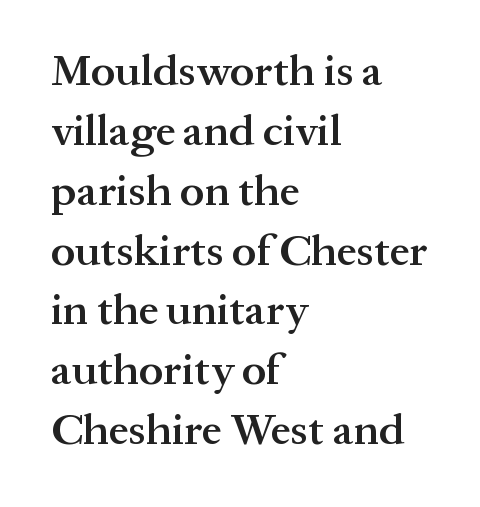
{"serif": "yes", "italic": "no", "bold": "semi", "weight": "semibold", "width": "normal", "stroke_contrast": "medium", "x_height": "medium", "monospaced": "no", "underline": "no", "align": "left", "line_spacing": "normal", "line_spacing_ratio": 1.36, "letter_spacing": "normal", "letter_spacing_em": 0.0, "glyph_px": 44}
